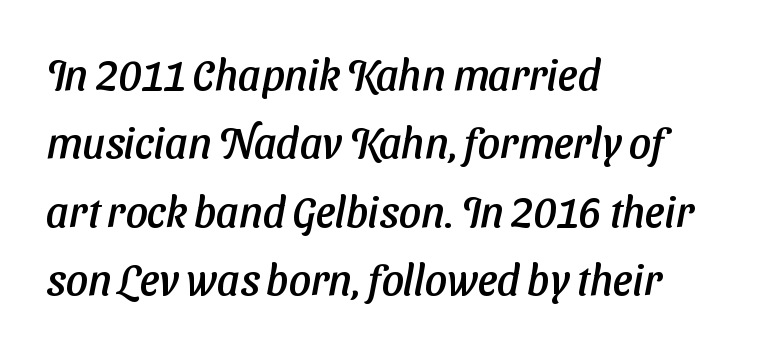
There is no visible air inserted between adjacent glyphs. These lines are set flush left with a ragged right edge. Varying glyph widths throughout — classic text-font behaviour. The vertical gap from one line to the next is medium. The text was rendered using a sans face with plain stroke endings.
